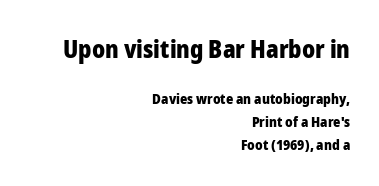
{"italic": "no", "bold": "yes", "underline": "no", "align": "right", "line_spacing": "normal", "line_spacing_ratio": 1.63, "letter_spacing": "normal", "letter_spacing_em": 0.0, "larger_block": "first", "size_ratio": 1.71, "glyph_px": 24}
